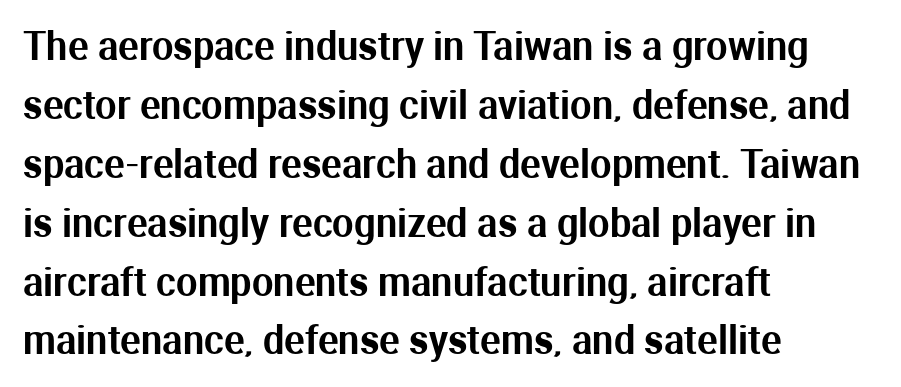
{"serif": "no", "italic": "no", "width": "normal", "stroke_contrast": "medium", "x_height": "medium", "monospaced": "no", "underline": "no", "align": "left", "line_spacing": "normal", "line_spacing_ratio": 1.55, "letter_spacing": "normal", "letter_spacing_em": 0.0, "glyph_px": 38}
